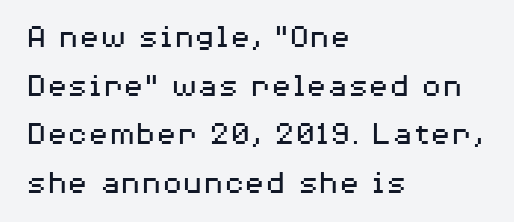
Q: Is the text bold? A: No.
Q: Is the text italic (slanted)? A: No, it is upright.
Q: Is the typeface a serif or a sans-serif typeface? A: Sans-serif.
Q: Is the text underlined? A: No.
Q: How is the paragraph aligned? A: Left-aligned.
Q: Is the spacing between letters normal or unusually wide? A: Normal.
Q: Is the spacing between lines tight, normal or loose? A: Normal.
Q: Width (condensed, normal, or wide)? A: Wide.
Q: Stroke contrast? A: Medium.
Q: x-height? A: Medium.
Q: Monospaced? A: No.
